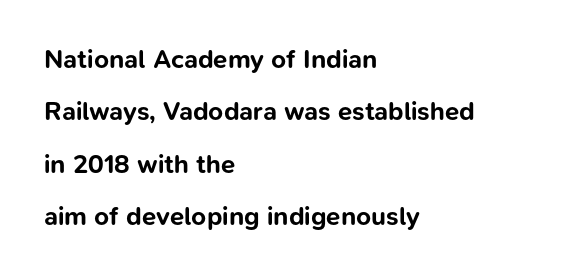
The image shows 26 px bold type, upright; set left-aligned, loose line spacing (2.01x), normal letter spacing, not underlined.
